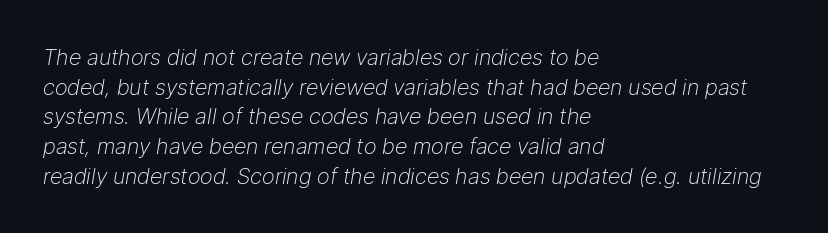
Q: Is the text bold? A: No.
Q: Is the text italic (slanted)? A: Yes, it leans right by about 9 degrees.
Q: Is the text underlined? A: No.
Q: How is the paragraph aligned? A: Left-aligned.
Q: Is the spacing between letters normal or unusually wide? A: Normal.
Q: Is the spacing between lines tight, normal or loose? A: Normal.
